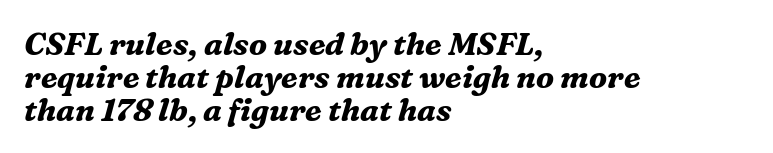
The image shows 31 px bold serif type, italic (leaning right); set left-aligned, tight line spacing (1.06x), normal letter spacing, not underlined; medium stroke contrast and a medium x-height.
